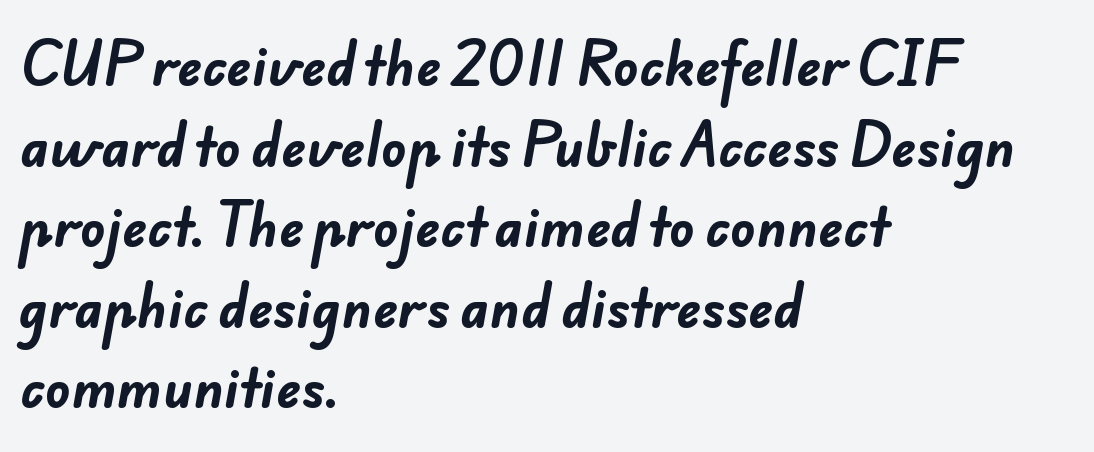
{"serif": "no", "bold": "yes", "weight": "bold", "width": "normal", "stroke_contrast": "low", "x_height": "small", "monospaced": "no", "underline": "no", "align": "left", "line_spacing": "normal", "line_spacing_ratio": 1.55, "letter_spacing": "normal", "letter_spacing_em": 0.0, "glyph_px": 52}
